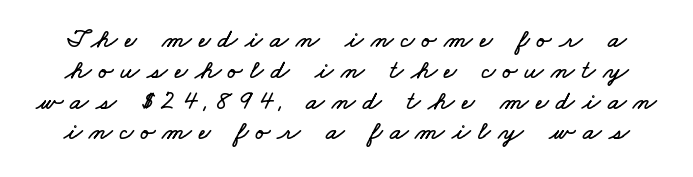
The baseline area is clear. Characters follow at a spacing far wider than the type designer built in. Quick note: interline space is minimal.
